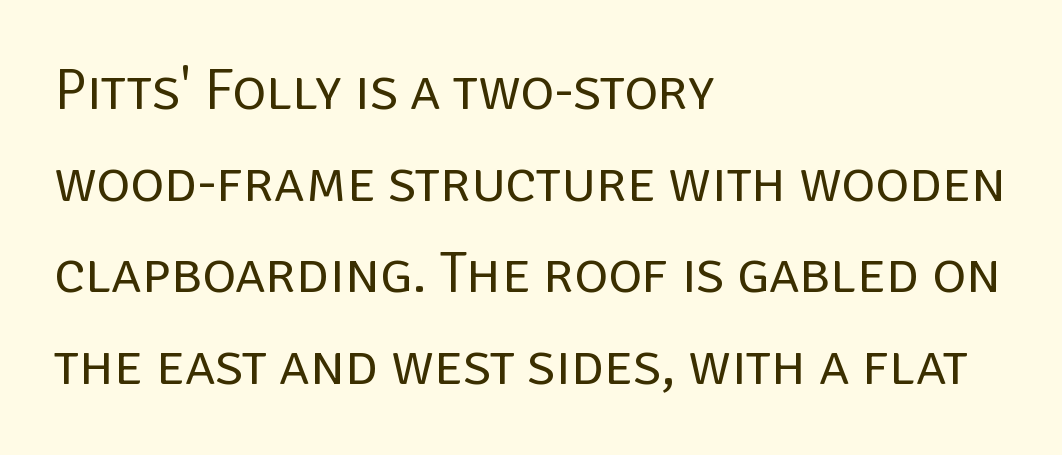
{"serif": "no", "italic": "no", "bold": "no", "weight": "regular", "width": "normal", "stroke_contrast": "low", "x_height": "large", "monospaced": "no", "underline": "no", "align": "left", "line_spacing": "normal", "line_spacing_ratio": 1.58, "letter_spacing": "normal", "letter_spacing_em": 0.0, "glyph_px": 58}
